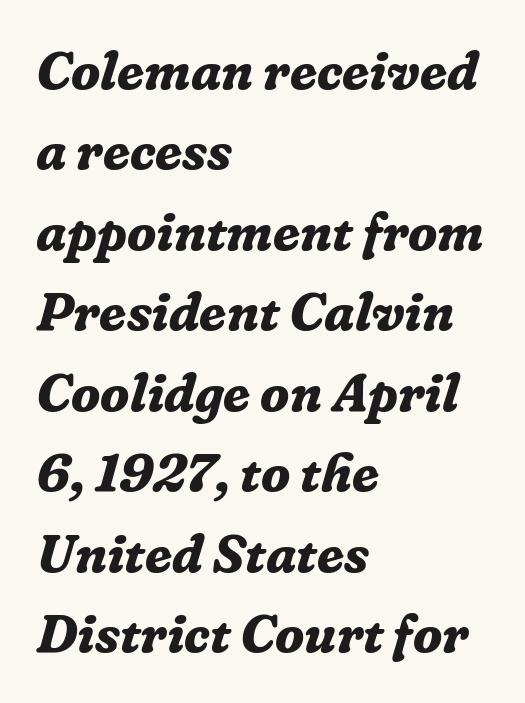
Q: Is the text bold? A: Yes.
Q: Is the text italic (slanted)? A: Yes, it leans right by about 16 degrees.
Q: Is the typeface a serif or a sans-serif typeface? A: Serif.
Q: Is the text underlined? A: No.
Q: How is the paragraph aligned? A: Left-aligned.
Q: Is the spacing between letters normal or unusually wide? A: Normal.
Q: Is the spacing between lines tight, normal or loose? A: Normal.
Q: Width (condensed, normal, or wide)? A: Normal.
Q: Stroke contrast? A: Low.
Q: x-height? A: Medium.
Q: Monospaced? A: No.
